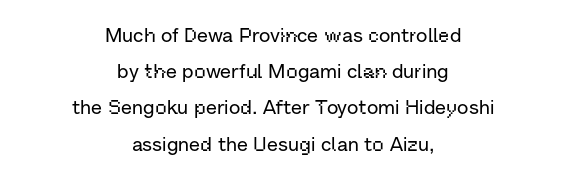
Q: Is the text italic (slanted)? A: No, it is upright.
Q: Is the text underlined? A: No.
Q: How is the paragraph aligned? A: Centered.
Q: Is the spacing between letters normal or unusually wide? A: Normal.
